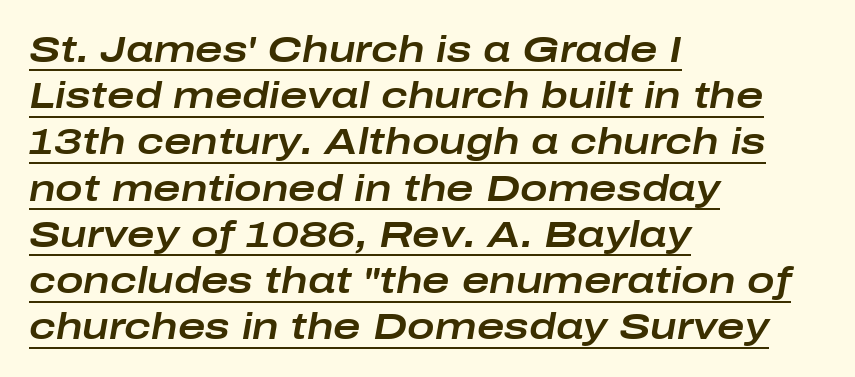
Leading matches the norm, producing a regular column. The rendering keeps characters at their native spacing. The face used here is proportionally spaced, like ordinary book or web type. Rendered with sloped, italic letterforms. Teacher's note: observe the even left margin — that is flush-left alignment.
